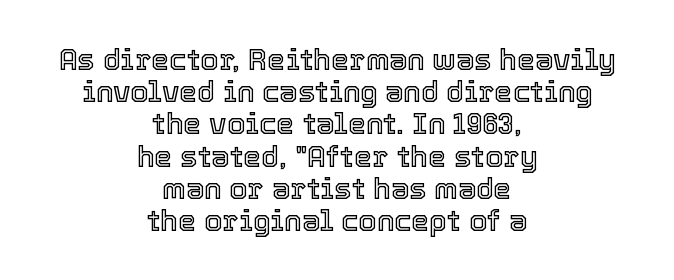
{"italic": "no", "width": "normal", "x_height": "medium", "monospaced": "no", "underline": "no", "align": "center", "line_spacing": "tight", "line_spacing_ratio": 1.11, "letter_spacing": "normal", "letter_spacing_em": 0.0, "glyph_px": 29}
